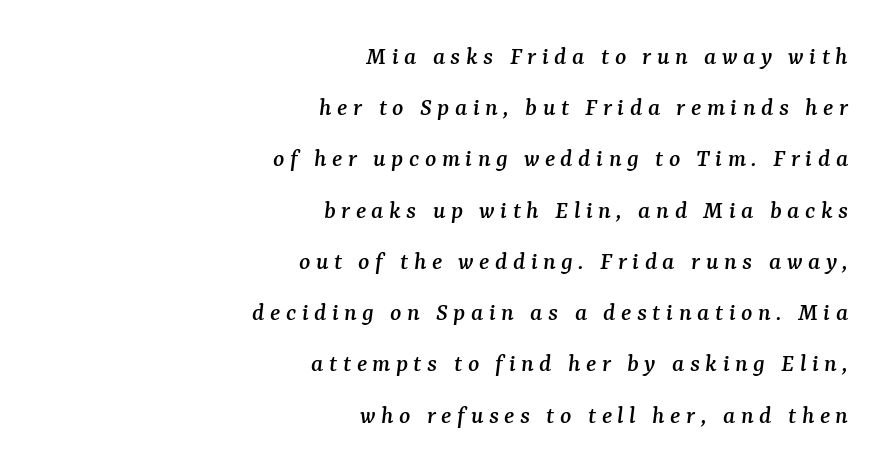
The image shows 26 px text type, italic (leaning right); set right-aligned, loose line spacing (1.97x), unusually wide letter spacing (+0.21 em), not underlined.
